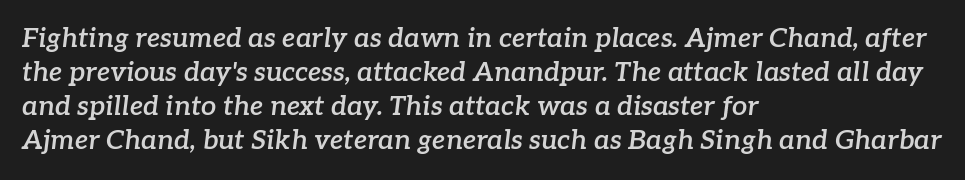
Posture: slanted. Descenders hang freely into open space. The lines in this sample share a left origin and differ only in where they stop. Summary of weight: moderately heavy, a semibold. A typesetter would call this leading conventional body-copy spacing. Default kerning and tracking; the words read as compact shapes.
